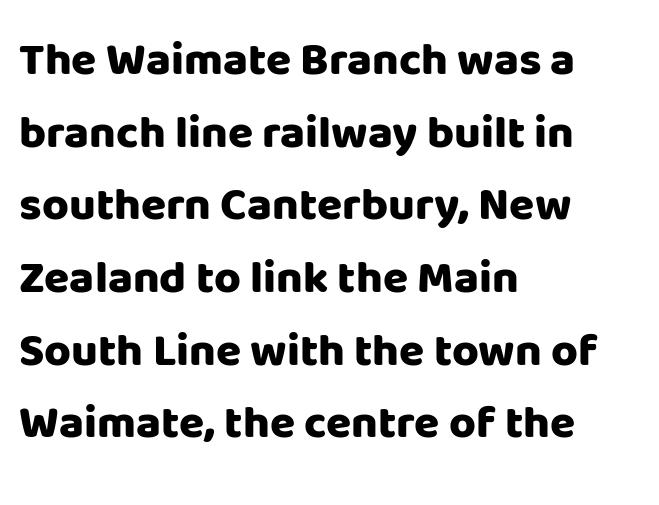
Regarding leading, the lines here are spaced in the standard way. The specimen omits any rule beneath the text block's lines. Emphasis by weight is at full strength: bold. The compositor pushed each line to the left boundary. Italic: no, the glyphs are upright roman.
